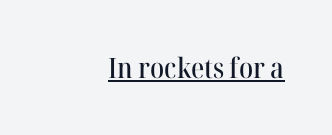
The image shows 28 px serif type, upright; set right-aligned, normal letter spacing, underlined; high stroke contrast and a medium x-height.
